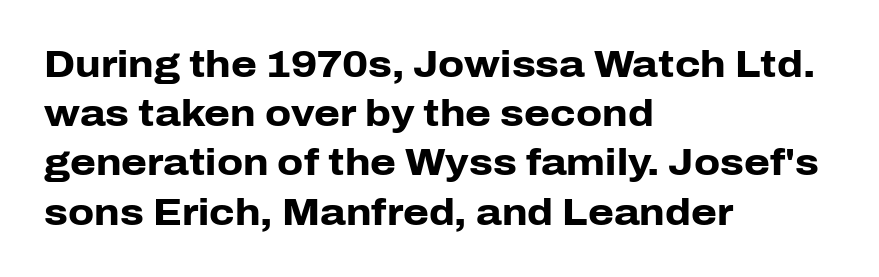
The image shows 37 px heavy sans-serif type, upright; set left-aligned, normal line spacing (1.33x), normal letter spacing, not underlined; low stroke contrast and a medium x-height.
